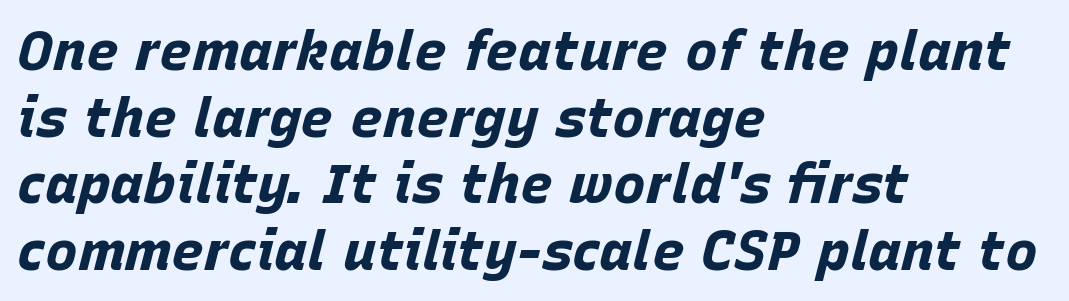
Q: Is the text bold? A: Yes.
Q: Is the text italic (slanted)? A: Yes, it leans right by about 15 degrees.
Q: Is the text underlined? A: No.
Q: How is the paragraph aligned? A: Left-aligned.
Q: Is the spacing between letters normal or unusually wide? A: Normal.
Q: Width (condensed, normal, or wide)? A: Normal.
Q: Stroke contrast? A: Low.
Q: x-height? A: Large.
Q: Monospaced? A: No.
